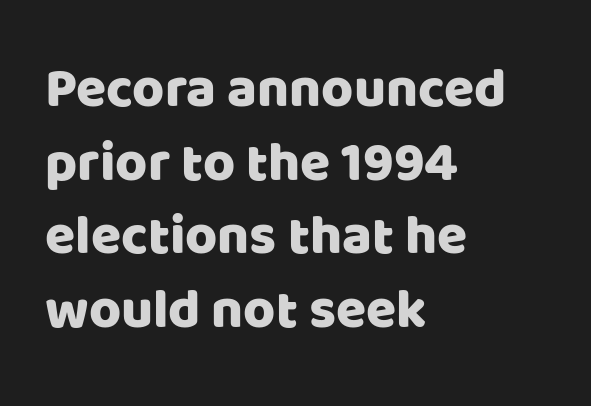
The area under the type is left untouched. Each letter keeps its own natural width here, so spacing adapts to shape. Notice how descenders clear the ascenders below comfortably — that's standard leading. Posture: vertical. I'd call this a sans setting — the letters go barefoot. A classic flush-left, rag-right setting is used for this passage.
